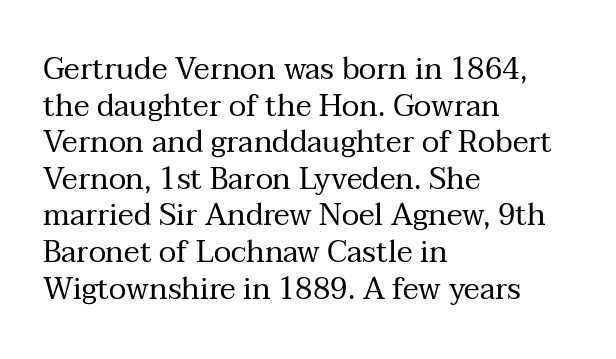
Vertical strokes here are truly vertical. On a weight scale, this lands at 450 or below. In terms of letterform style, serifs are clearly present. The rendering keeps characters at their native spacing.
